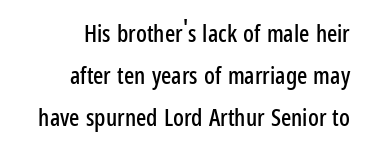
{"italic": "no", "underline": "no", "align": "right", "line_spacing_ratio": 1.74, "letter_spacing": "normal", "letter_spacing_em": 0.0, "glyph_px": 24}
